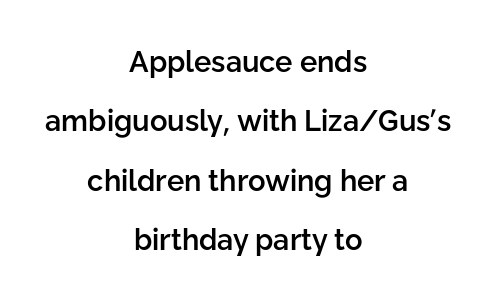
Do the characters align in a grid? No, the font is proportional. Characters remain perfectly vertical along every line. Baseline-to-baseline distance is far greater than the letter height. Honestly, the letter spacing is just normal — you wouldn't notice it. Which margin do the lines hug? Neither — every line sits in the middle. Typographically, this falls in the sans-serif category.
